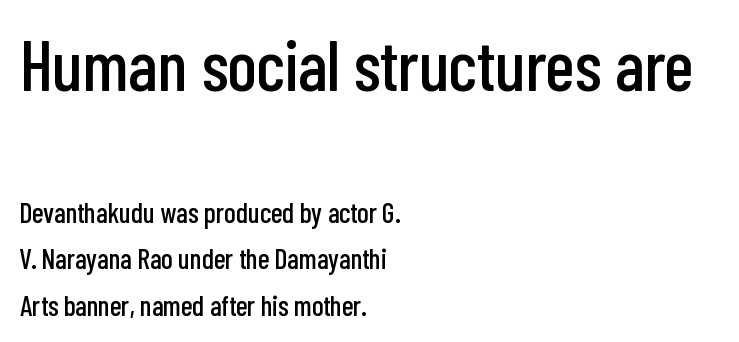
Q: Is the text italic (slanted)? A: No, it is upright.
Q: Is the typeface a serif or a sans-serif typeface? A: Sans-serif.
Q: Is the text underlined? A: No.
Q: How is the paragraph aligned? A: Left-aligned.
Q: Is the spacing between letters normal or unusually wide? A: Normal.
Q: Is the spacing between lines tight, normal or loose? A: Normal.
Q: Which block of text is set in a larger size, the first (top) or the second (bottom)? A: The first (top) one.
Q: Width (condensed, normal, or wide)? A: Condensed.
Q: Stroke contrast? A: Low.
Q: x-height? A: Medium.
Q: Monospaced? A: No.
